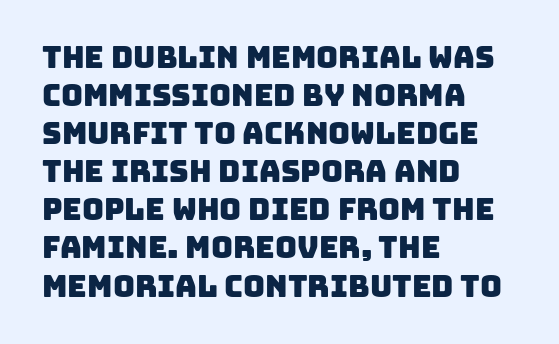
{"serif": "no", "width": "normal", "stroke_contrast": "low", "x_height": "large", "monospaced": "no", "underline": "no", "align": "left", "line_spacing": "normal", "line_spacing_ratio": 1.27, "letter_spacing": "normal", "letter_spacing_em": 0.0, "glyph_px": 30}
